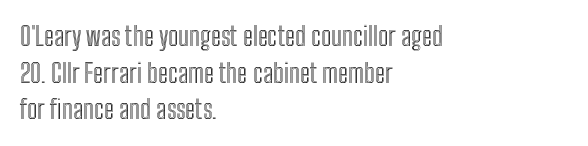
Here the glyphs are tracked normally, forming tight word shapes. Upright lettering throughout. Underline: absent. The lines are quadded left.
